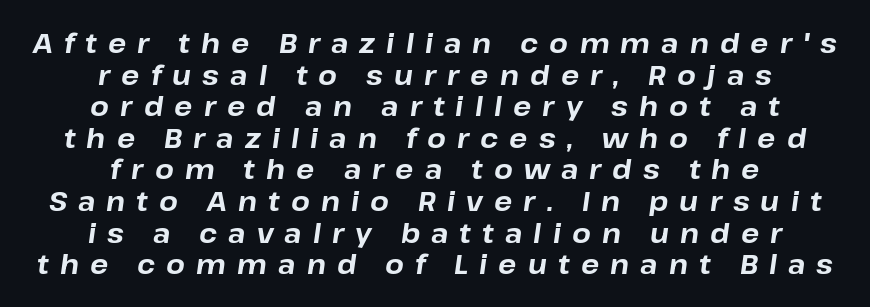
The image shows 27 px bold type, italic (leaning right); set centered, line spacing 1.17x, unusually wide letter spacing (+0.41 em), not underlined.
